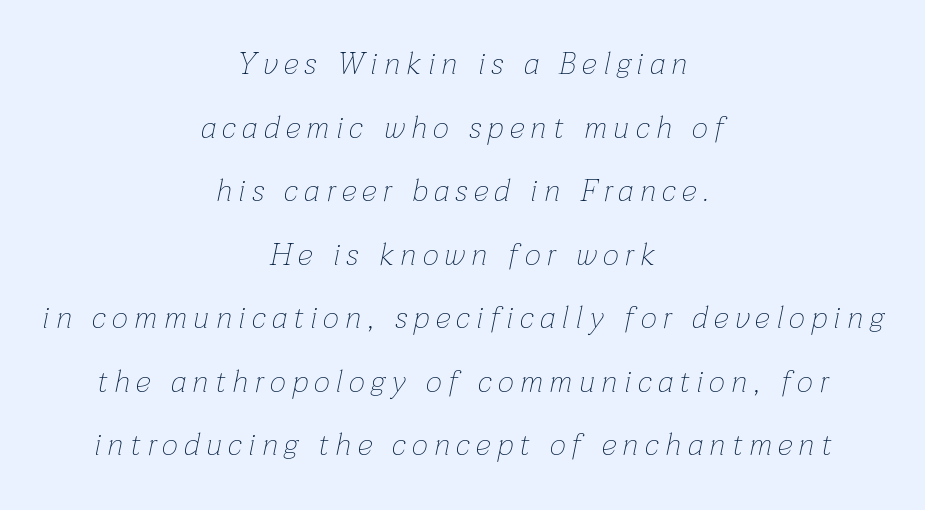
{"italic": "yes", "lean": "right", "slant_degrees": 12, "bold": "no", "weight": "thin", "width": "normal", "stroke_contrast": "low", "x_height": "medium", "monospaced": "no", "underline": "no", "align": "center", "line_spacing": "loose", "line_spacing_ratio": 2.05, "letter_spacing": "wide", "letter_spacing_em": 0.21, "glyph_px": 31}
